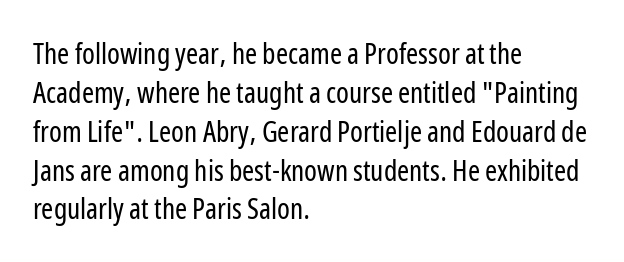
Type style note: lacks serifs. The characters are drawn with everyday or finer stroke widths. This sample keeps an unexceptional amount of space between lines. Is the letter spacing exaggerated? No — it looks like the ordinary default.
